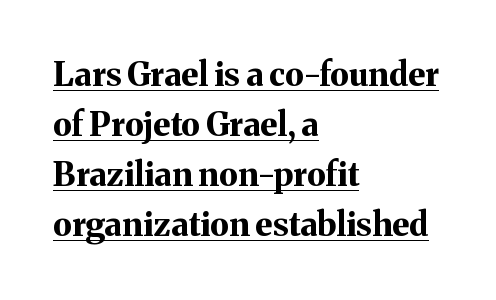
The image shows 33 px bold serif type, upright; set left-aligned, normal line spacing (1.52x), normal letter spacing, underlined; medium stroke contrast and a medium x-height.
